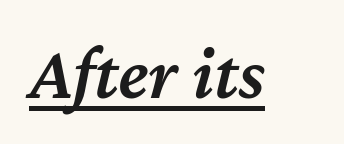
The image shows 76 px semibold type, italic (leaning right); set normal letter spacing, underlined; medium stroke contrast and a medium x-height.
